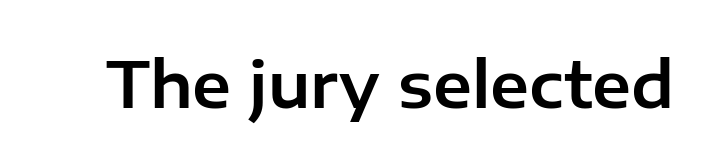
{"serif": "no", "italic": "no", "width": "normal", "stroke_contrast": "low", "x_height": "medium", "monospaced": "no", "underline": "no", "letter_spacing": "normal", "letter_spacing_em": 0.0, "glyph_px": 63}
